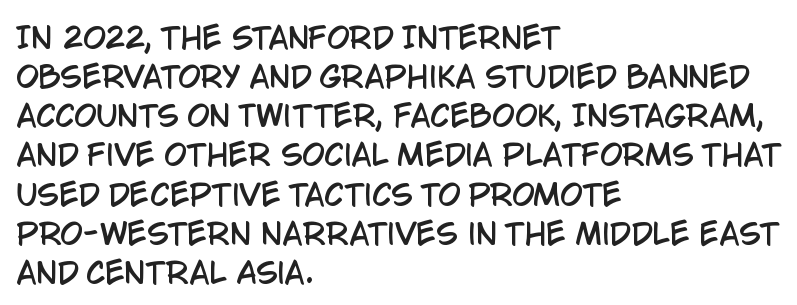
The rendering shows plain stroke endings on the letterforms — a sans-serif design. Default kerning and tracking; the words read as compact shapes. Leading matches the norm, producing a regular column. Each letter keeps its own natural width here, so spacing adapts to shape. The strip under each line holds only bare page.
